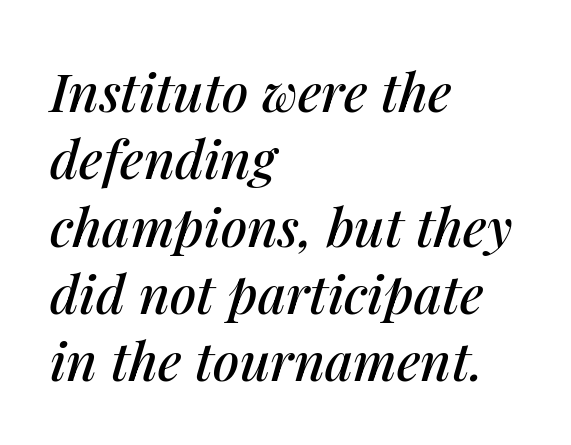
Q: Is the text italic (slanted)? A: Yes, it leans right by about 14 degrees.
Q: Is the text underlined? A: No.
Q: How is the paragraph aligned? A: Left-aligned.
Q: Is the spacing between letters normal or unusually wide? A: Normal.
Q: Is the spacing between lines tight, normal or loose? A: Normal.
Q: Width (condensed, normal, or wide)? A: Normal.
Q: Stroke contrast? A: Medium.
Q: x-height? A: Medium.
Q: Monospaced? A: No.
